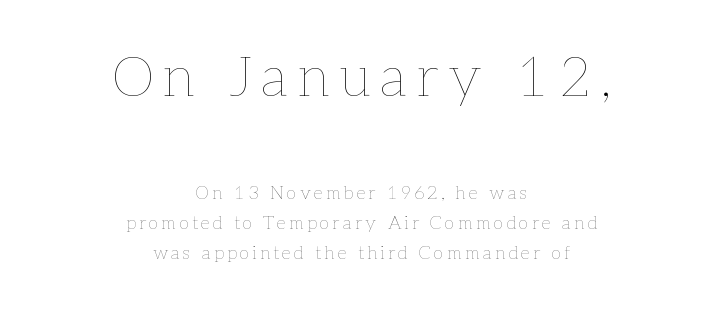
Q: Is the text bold? A: No.
Q: Is the text italic (slanted)? A: No, it is upright.
Q: Is the text underlined? A: No.
Q: How is the paragraph aligned? A: Centered.
Q: Is the spacing between lines tight, normal or loose? A: Normal.
Q: Which block of text is set in a larger size, the first (top) or the second (bottom)? A: The first (top) one.
Q: Width (condensed, normal, or wide)? A: Normal.
Q: Stroke contrast? A: Low.
Q: x-height? A: Medium.
Q: Monospaced? A: No.
